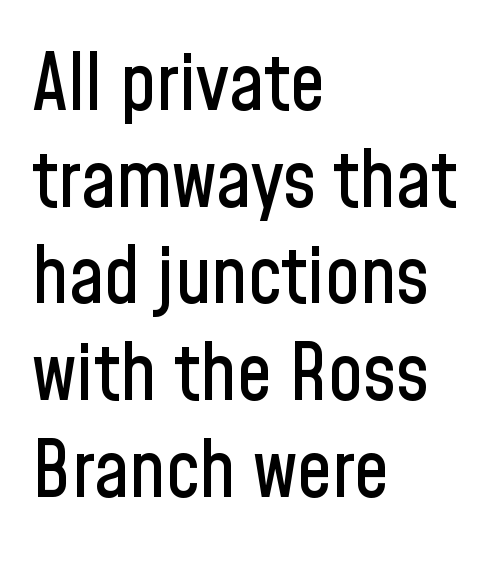
The image shows 78 px condensed sans-serif type, upright; set left-aligned, line spacing 1.24x, normal letter spacing, not underlined; low stroke contrast and a medium x-height.
